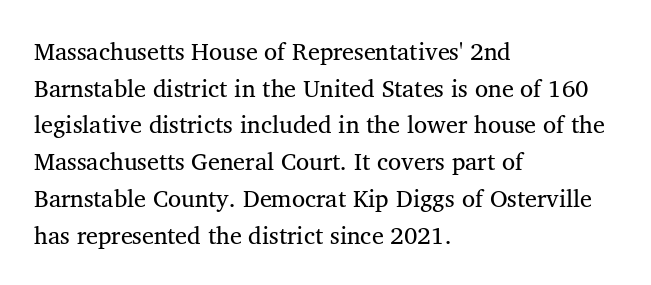
The image shows 24 px text type; set left-aligned, normal line spacing (1.53x), normal letter spacing, not underlined.
